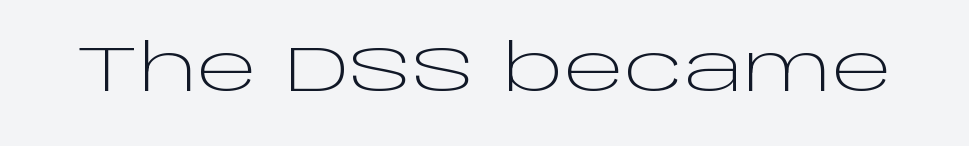
The image shows 65 px light, wide sans-serif type, upright; set normal letter spacing, not underlined; low stroke contrast and a large x-height.
